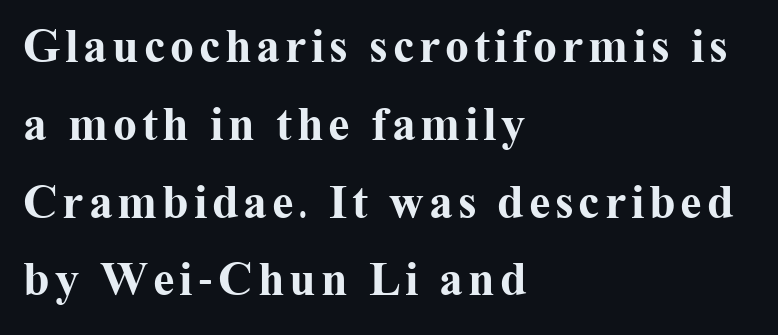
The image shows 48 px bold serif type, upright; set left-aligned, normal line spacing (1.62x), not underlined; medium stroke contrast and a medium x-height.
